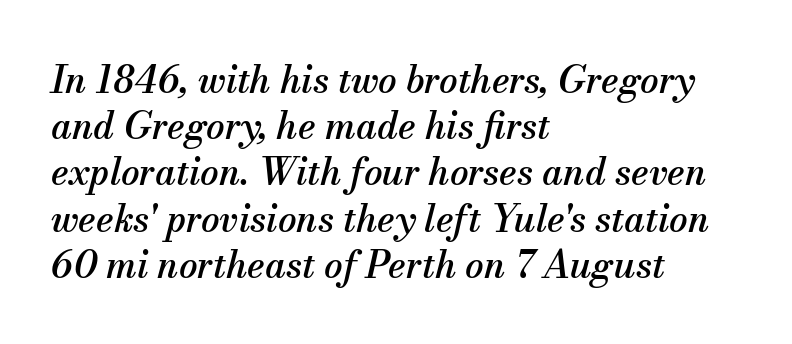
The string is rendered with underlining switched off. Note the varied advance widths — an 'i' is clearly narrower than an 'm'. The face used here is seriffed, in the tradition of book romans. These lines stack with their left ends in a neat column. A typesetter would call this leading conventional body-copy spacing.
